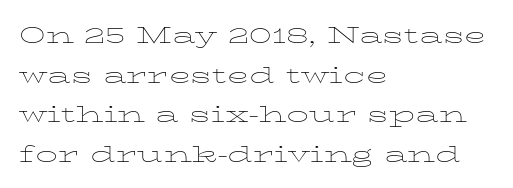
Q: Is the text bold? A: No.
Q: Is the text italic (slanted)? A: No, it is upright.
Q: Is the text underlined? A: No.
Q: How is the paragraph aligned? A: Left-aligned.
Q: Is the spacing between letters normal or unusually wide? A: Normal.
Q: Is the spacing between lines tight, normal or loose? A: Normal.
Q: Width (condensed, normal, or wide)? A: Wide.
Q: Stroke contrast? A: Low.
Q: x-height? A: Medium.
Q: Monospaced? A: No.
